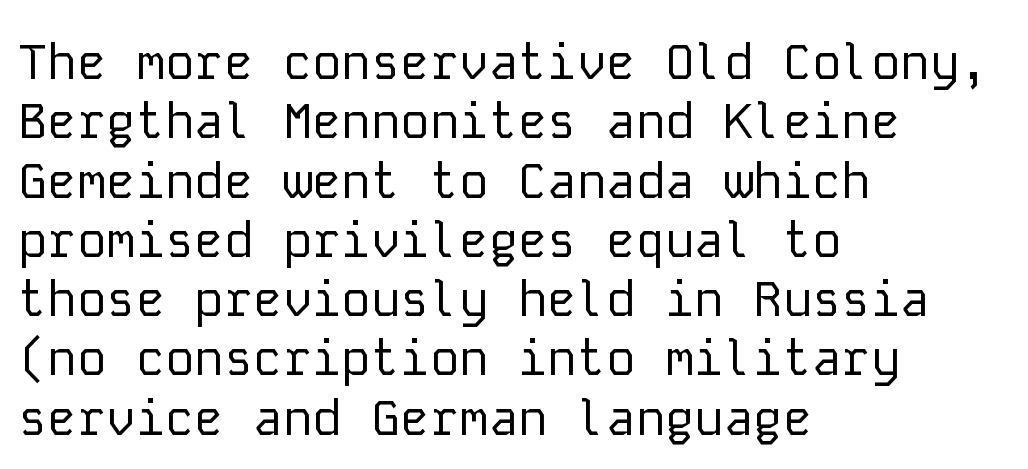
Characters remain perfectly vertical along every line. Each row of text sits above clean, open space. Horizontal alignment here is leftward, the default for most running prose. Each letter, wide or thin by design, is forced into the same width here. Short note: letters normally spaced.
